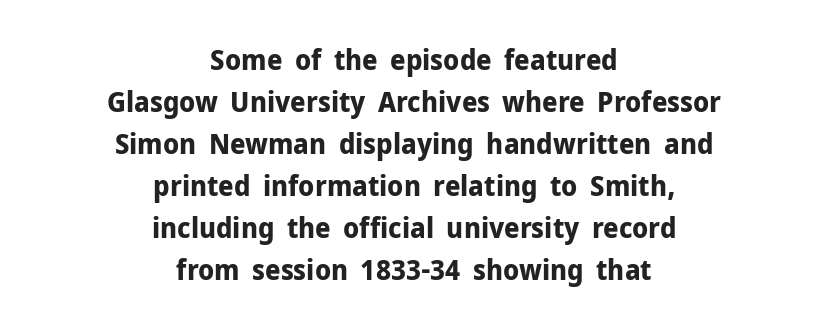
Q: Is the text bold? A: Yes.
Q: Is the text italic (slanted)? A: No, it is upright.
Q: Is the typeface a serif or a sans-serif typeface? A: Sans-serif.
Q: Is the text underlined? A: No.
Q: How is the paragraph aligned? A: Centered.
Q: Is the spacing between letters normal or unusually wide? A: Normal.
Q: Is the spacing between lines tight, normal or loose? A: Normal.
Q: Width (condensed, normal, or wide)? A: Normal.
Q: Stroke contrast? A: Low.
Q: x-height? A: Medium.
Q: Monospaced? A: No.
